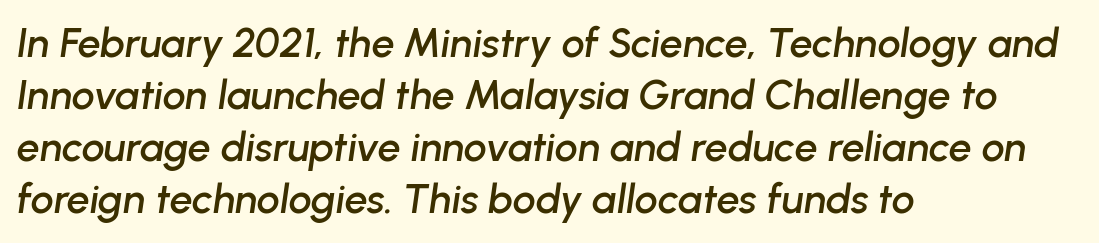
Q: Is the text italic (slanted)? A: Yes, it leans right by about 8 degrees.
Q: Is the text underlined? A: No.
Q: How is the paragraph aligned? A: Left-aligned.
Q: Is the spacing between letters normal or unusually wide? A: Normal.
Q: Is the spacing between lines tight, normal or loose? A: Normal.
Q: Width (condensed, normal, or wide)? A: Normal.
Q: Stroke contrast? A: Low.
Q: x-height? A: Medium.
Q: Monospaced? A: No.
